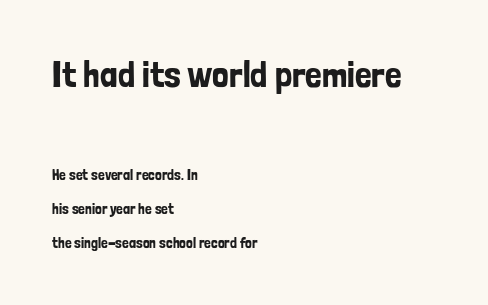
The image shows 37 px condensed sans-serif type, upright; set left-aligned, loose line spacing (2.26x), normal letter spacing, not underlined; the first (top) block is 2.47x larger; low stroke contrast and a medium x-height.
